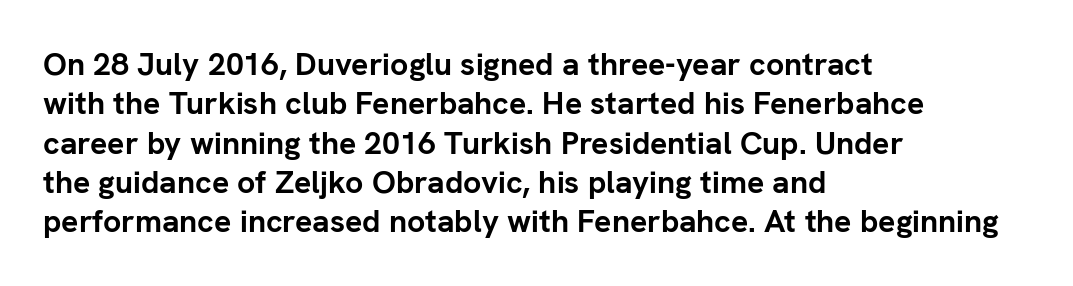
Q: Is the text bold? A: Yes.
Q: Is the text italic (slanted)? A: No, it is upright.
Q: Is the typeface a serif or a sans-serif typeface? A: Sans-serif.
Q: Is the text underlined? A: No.
Q: How is the paragraph aligned? A: Left-aligned.
Q: Is the spacing between letters normal or unusually wide? A: Normal.
Q: Width (condensed, normal, or wide)? A: Normal.
Q: Stroke contrast? A: Low.
Q: x-height? A: Medium.
Q: Monospaced? A: No.
